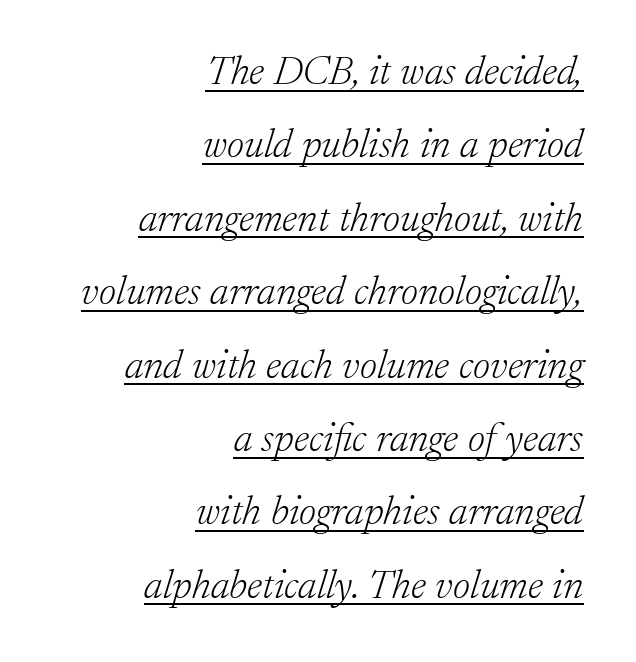
{"serif": "yes", "italic": "yes", "lean": "right", "slant_degrees": 17, "bold": "no", "weight": "light", "width": "normal", "stroke_contrast": "low", "x_height": "medium", "monospaced": "no", "underline": "yes", "align": "right", "line_spacing_ratio": 1.79, "letter_spacing": "normal", "letter_spacing_em": 0.0, "glyph_px": 41}
